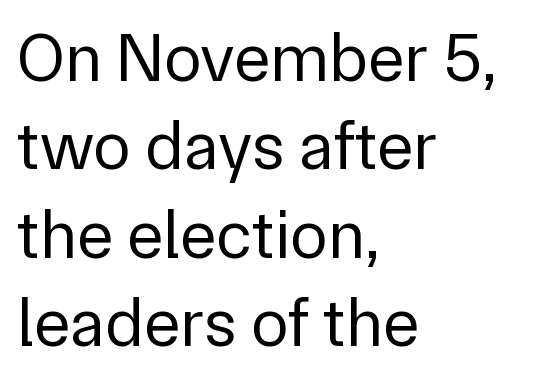
Q: Is the text bold? A: No.
Q: Is the text italic (slanted)? A: No, it is upright.
Q: Is the typeface a serif or a sans-serif typeface? A: Sans-serif.
Q: Is the text underlined? A: No.
Q: How is the paragraph aligned? A: Left-aligned.
Q: Is the spacing between letters normal or unusually wide? A: Normal.
Q: Is the spacing between lines tight, normal or loose? A: Normal.
Q: Width (condensed, normal, or wide)? A: Normal.
Q: Stroke contrast? A: Low.
Q: x-height? A: Medium.
Q: Monospaced? A: No.
